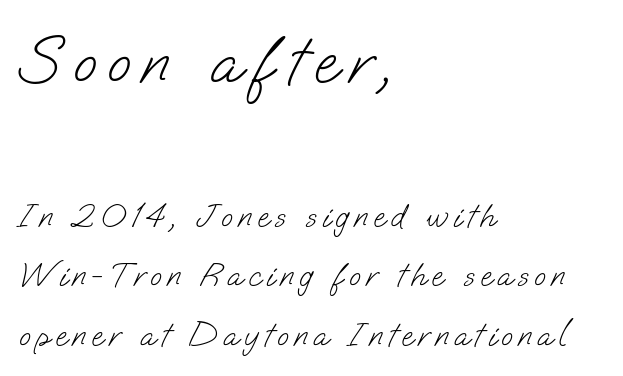
{"serif": "no", "bold": "no", "weight": "light", "width": "normal", "stroke_contrast": "low", "x_height": "small", "monospaced": "no", "underline": "no", "align": "left", "line_spacing_ratio": 1.76, "larger_block": "first", "size_ratio": 2.03, "glyph_px": 69}
